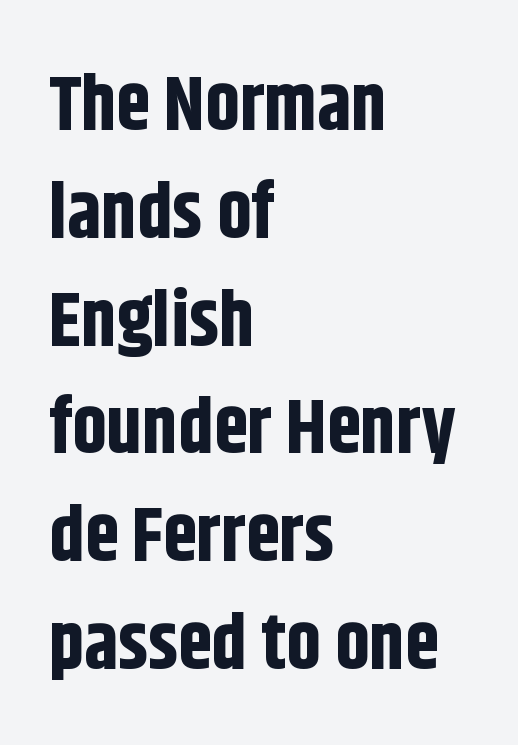
The image shows 77 px bold, condensed sans-serif type, upright; set left-aligned, normal line spacing (1.4x), normal letter spacing, not underlined; low stroke contrast and a large x-height.
